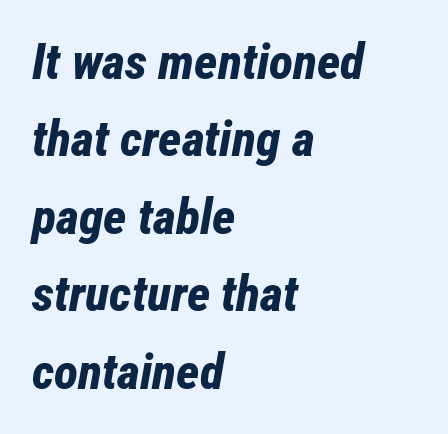
{"italic": "yes", "lean": "right", "slant_degrees": 12, "bold": "yes", "weight": "bold", "width": "condensed", "stroke_contrast": "low", "x_height": "medium", "monospaced": "no", "underline": "no", "align": "left", "line_spacing": "normal", "line_spacing_ratio": 1.55, "letter_spacing": "normal", "letter_spacing_em": 0.0, "glyph_px": 50}
